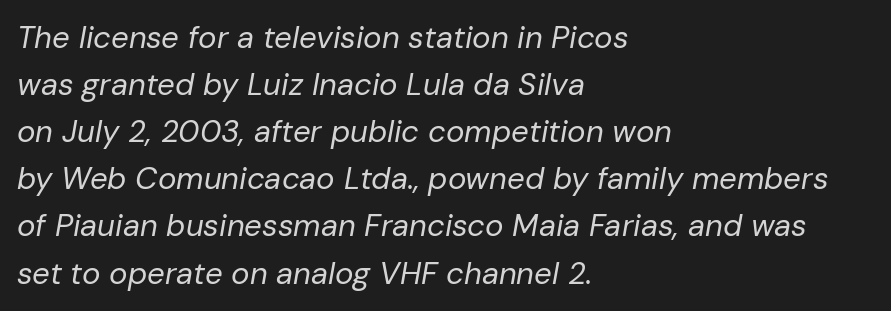
The image shows 31 px regular-weight type, italic (leaning right); set left-aligned, normal line spacing (1.52x), normal letter spacing, not underlined; low stroke contrast and a medium x-height.
